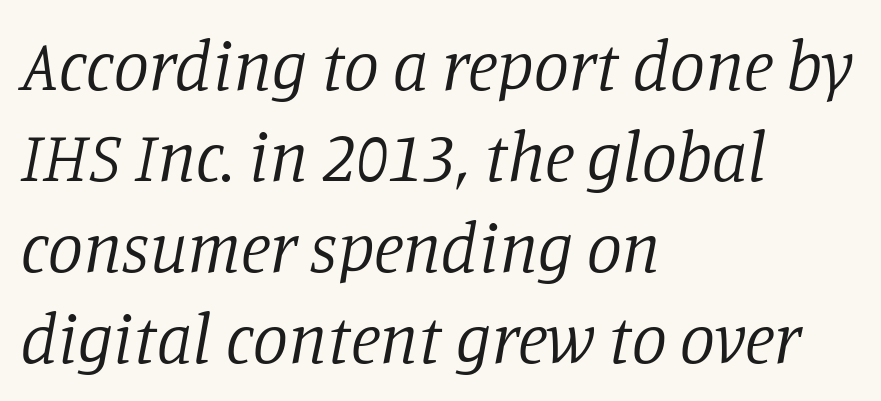
Q: Is the text bold? A: No.
Q: Is the text italic (slanted)? A: Yes, it leans right by about 11 degrees.
Q: Is the typeface a serif or a sans-serif typeface? A: Serif.
Q: Is the text underlined? A: No.
Q: How is the paragraph aligned? A: Left-aligned.
Q: Is the spacing between letters normal or unusually wide? A: Normal.
Q: Is the spacing between lines tight, normal or loose? A: Normal.
Q: Width (condensed, normal, or wide)? A: Normal.
Q: Stroke contrast? A: Low.
Q: x-height? A: Large.
Q: Monospaced? A: No.
